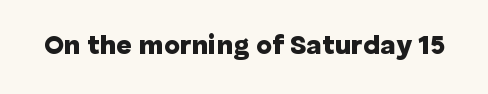
Q: Is the text bold? A: Yes.
Q: Is the text italic (slanted)? A: No, it is upright.
Q: Is the text underlined? A: No.
Q: Is the spacing between letters normal or unusually wide? A: Normal.
